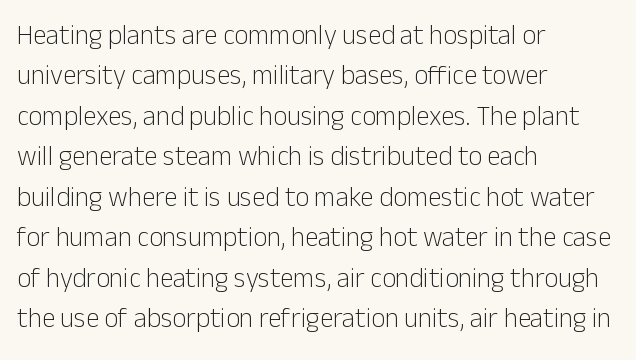
The image shows 27 px text type, upright; set left-aligned, normal line spacing (1.5x), normal letter spacing, not underlined.
